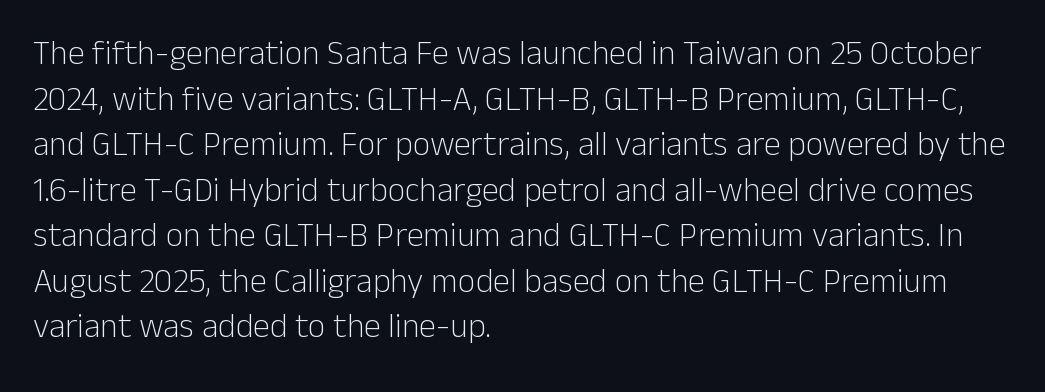
There is no visible air inserted between adjacent glyphs. Think of a printed novel: that variable character pitch is what you see here. Successive baselines arrive at the customary interval. This is sans-serif lettering, the kind often seen on screens and signage.
